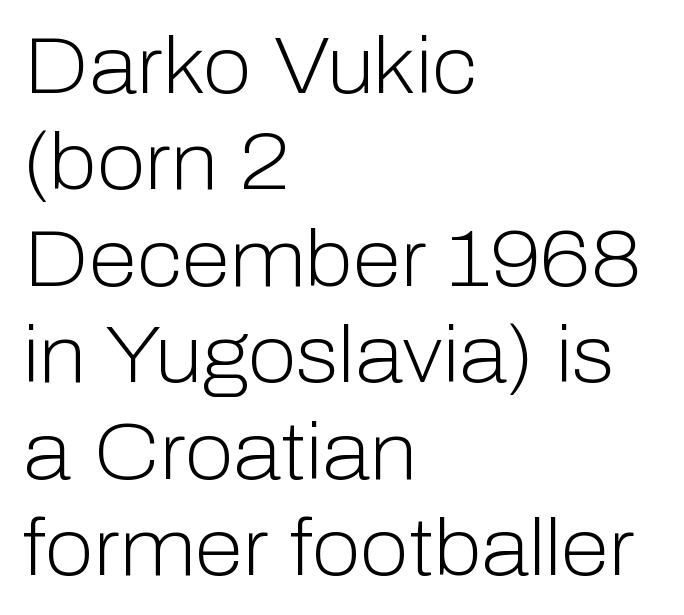
The lettering stays uniformly vertical, giving the passage a roman look. Horizontally, the lines are justified to the leading edge only. Think standard paragraph weight, or any step lighter than that. In terms of letterform style, serifs are entirely absent. This sample has the flowing, uneven cadence of proportional lettering. Nobody touched the tracking dial on this one.
